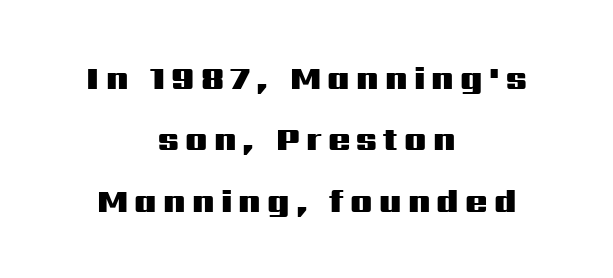
This is the regular roman posture of the typeface. The baseline area is clear. Weight check: bold — yes, fully. These lines are rendered in a variable-pitch font. These lines stack symmetrically, like a column narrowing and widening about its center.
